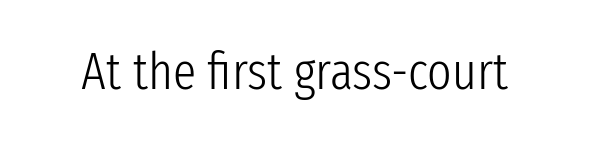
{"serif": "no", "italic": "no", "bold": "no", "weight": "light", "width": "condensed", "stroke_contrast": "low", "x_height": "medium", "monospaced": "no", "underline": "no", "letter_spacing": "normal", "letter_spacing_em": 0.0, "glyph_px": 52}
